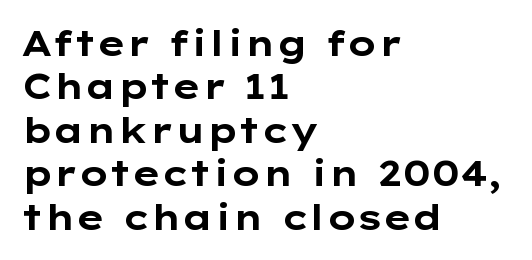
{"serif": "no", "italic": "no", "bold": "yes", "weight": "bold", "width": "wide", "stroke_contrast": "low", "x_height": "medium", "monospaced": "no", "underline": "no", "align": "left", "line_spacing_ratio": 1.24, "letter_spacing": "normal", "letter_spacing_em": 0.0, "glyph_px": 35}
